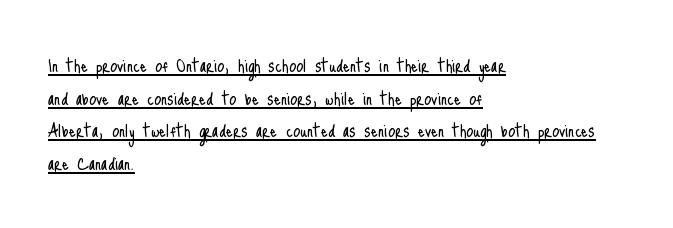
{"italic": "no", "bold": "no", "underline": "yes", "align": "left", "line_spacing": "normal", "line_spacing_ratio": 1.48, "letter_spacing": "normal", "letter_spacing_em": 0.0, "glyph_px": 22}
